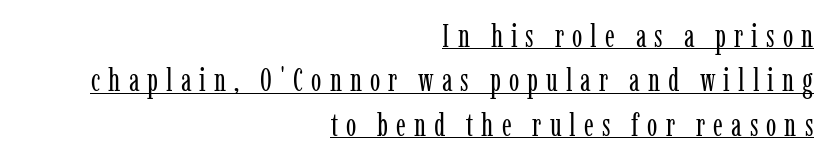
The image shows 31 px regular-weight, condensed serif type, upright; set right-aligned, normal line spacing (1.43x), unusually wide letter spacing (+0.26 em), underlined; low stroke contrast and a medium x-height.
